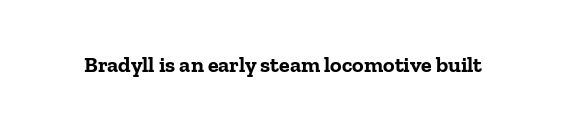
The image shows 22 px bold type, upright; set normal letter spacing, not underlined.
